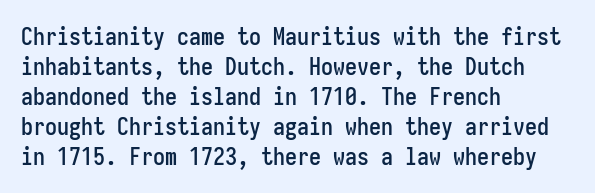
The lines in this sample share a left origin and differ only in where they stop. Tracking here is standard; glyphs follow each other at the usual distance. How would I describe the line gaps? Plain and ordinary. You can tell it's not italic because the verticals are truly vertical.
